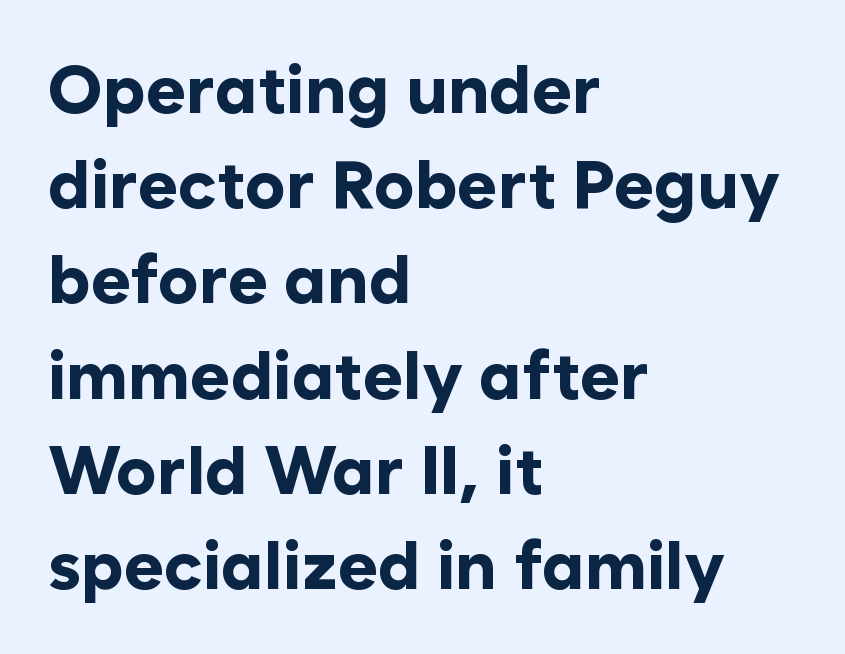
Q: Is the text bold? A: Yes.
Q: Is the text italic (slanted)? A: No, it is upright.
Q: Is the typeface a serif or a sans-serif typeface? A: Sans-serif.
Q: Is the text underlined? A: No.
Q: How is the paragraph aligned? A: Left-aligned.
Q: Is the spacing between letters normal or unusually wide? A: Normal.
Q: Is the spacing between lines tight, normal or loose? A: Normal.
Q: Width (condensed, normal, or wide)? A: Normal.
Q: Stroke contrast? A: Low.
Q: x-height? A: Medium.
Q: Monospaced? A: No.
